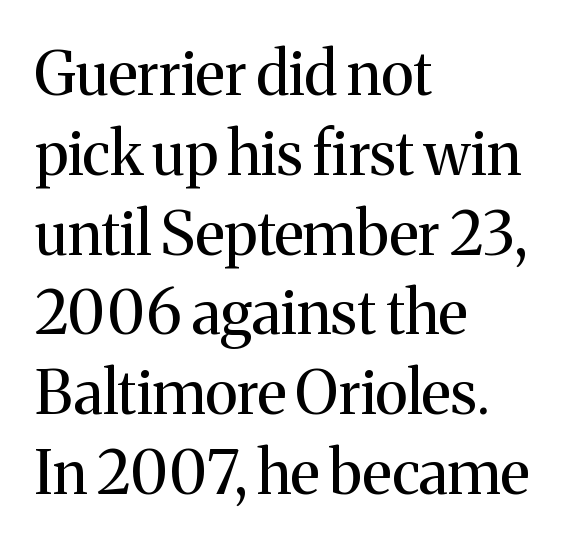
The image shows 60 px regular-weight serif type, upright; set left-aligned, normal line spacing (1.33x), normal letter spacing, not underlined; medium stroke contrast and a medium x-height.
